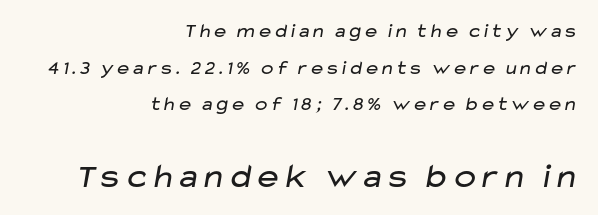
{"serif": "no", "bold": "no", "weight": "regular", "width": "wide", "stroke_contrast": "low", "x_height": "medium", "monospaced": "no", "underline": "no", "align": "right", "line_spacing_ratio": 1.83, "letter_spacing": "normal", "letter_spacing_em": 0.0, "larger_block": "second", "size_ratio": 1.75, "glyph_px": 35}
